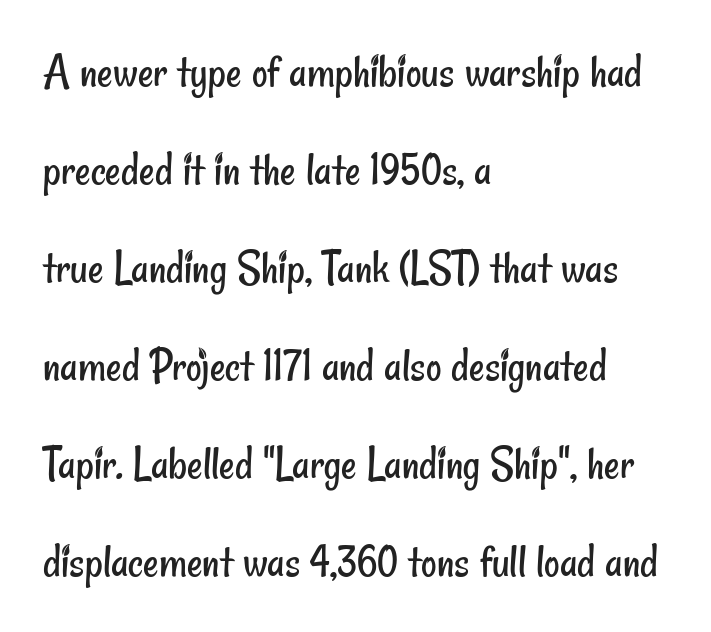
Q: Is the text bold? A: No.
Q: Is the typeface a serif or a sans-serif typeface? A: Sans-serif.
Q: Is the text underlined? A: No.
Q: How is the paragraph aligned? A: Left-aligned.
Q: Is the spacing between letters normal or unusually wide? A: Normal.
Q: Is the spacing between lines tight, normal or loose? A: Loose.
Q: Width (condensed, normal, or wide)? A: Condensed.
Q: Stroke contrast? A: Low.
Q: x-height? A: Small.
Q: Monospaced? A: No.
